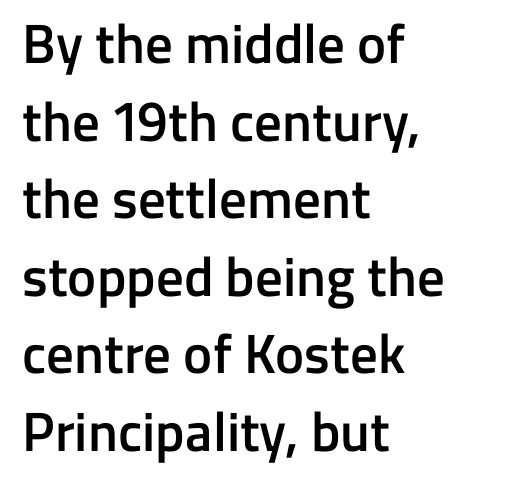
Q: Is the text bold? A: Semi-bold.
Q: Is the text italic (slanted)? A: No, it is upright.
Q: Is the typeface a serif or a sans-serif typeface? A: Sans-serif.
Q: Is the text underlined? A: No.
Q: How is the paragraph aligned? A: Left-aligned.
Q: Is the spacing between letters normal or unusually wide? A: Normal.
Q: Is the spacing between lines tight, normal or loose? A: Normal.
Q: Width (condensed, normal, or wide)? A: Normal.
Q: Stroke contrast? A: Low.
Q: x-height? A: Medium.
Q: Monospaced? A: No.
